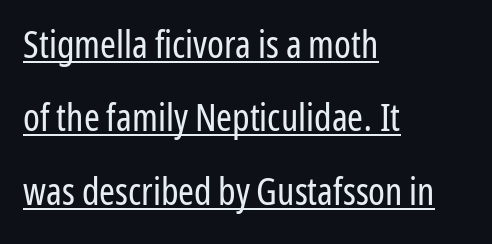
The image shows 38 px regular-weight, condensed sans-serif type, upright; set left-aligned, loose line spacing (1.93x), normal letter spacing, underlined; low stroke contrast and a medium x-height.
